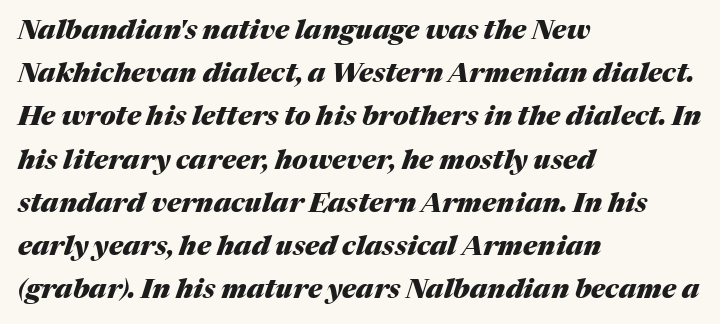
Inter-character spacing is left at the font's built-in metrics. The glyphs have the mass of a bold cut. The block of text has a typical density, with ordinary space between rows. Anything drawn beneath the words? Only blank space.
